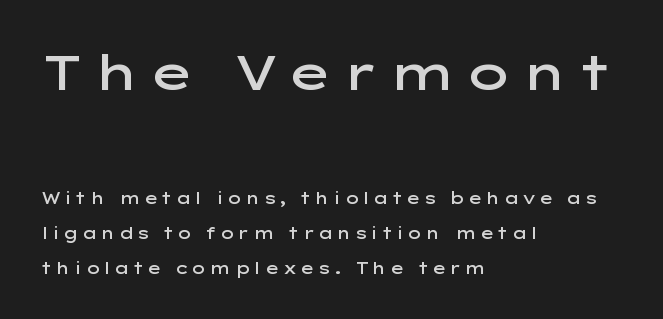
Q: Is the text bold? A: Semi-bold.
Q: Is the text italic (slanted)? A: No, it is upright.
Q: Is the typeface a serif or a sans-serif typeface? A: Sans-serif.
Q: Is the text underlined? A: No.
Q: How is the paragraph aligned? A: Left-aligned.
Q: Is the spacing between lines tight, normal or loose? A: Loose.
Q: Which block of text is set in a larger size, the first (top) or the second (bottom)? A: The first (top) one.
Q: Width (condensed, normal, or wide)? A: Wide.
Q: Stroke contrast? A: Low.
Q: x-height? A: Medium.
Q: Monospaced? A: No.
